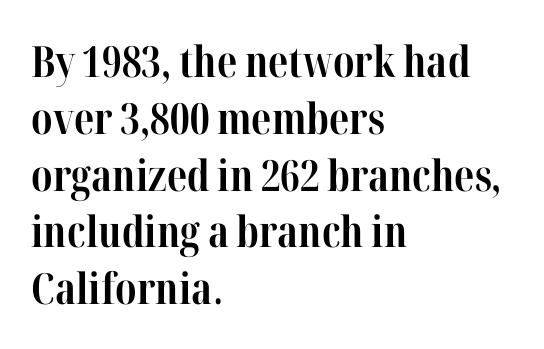
The image shows 43 px bold, condensed serif type, upright; set left-aligned, normal line spacing (1.32x), normal letter spacing, not underlined; high stroke contrast and a medium x-height.
